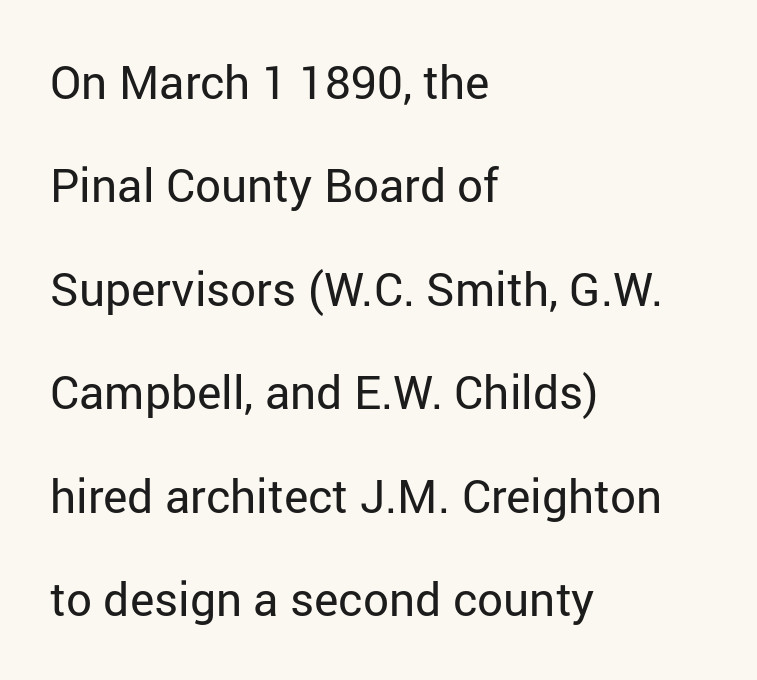
The image shows 46 px regular-weight sans-serif type, upright; set left-aligned, loose line spacing (2.25x), normal letter spacing, not underlined; low stroke contrast and a medium x-height.
